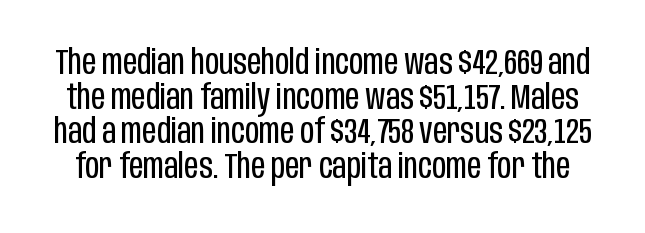
Q: Is the text bold? A: No.
Q: Is the text italic (slanted)? A: No, it is upright.
Q: Is the typeface a serif or a sans-serif typeface? A: Sans-serif.
Q: Is the text underlined? A: No.
Q: Is the spacing between letters normal or unusually wide? A: Normal.
Q: Is the spacing between lines tight, normal or loose? A: Tight.
Q: Width (condensed, normal, or wide)? A: Condensed.
Q: Stroke contrast? A: Low.
Q: x-height? A: Large.
Q: Monospaced? A: No.
